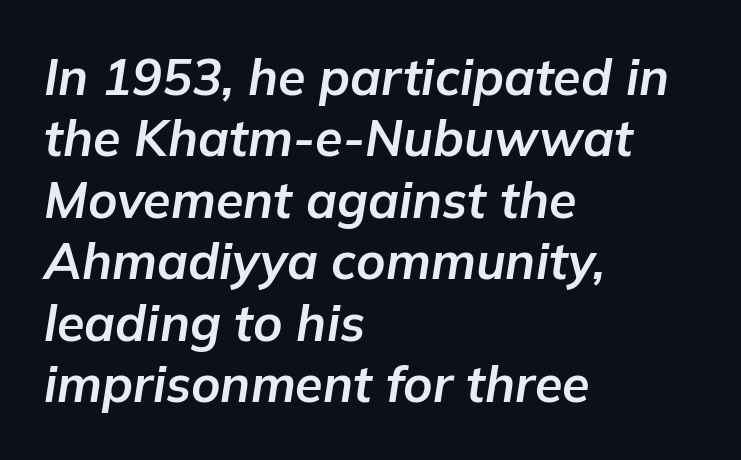
Visually the block forms a straight wall on the left and a jagged coastline on the right. Each letter keeps its own natural width here, so spacing adapts to shape. Would a proofreader flag this as italicized? Yes. A bare baseline throughout the passage. There is no visible air inserted between adjacent glyphs.
